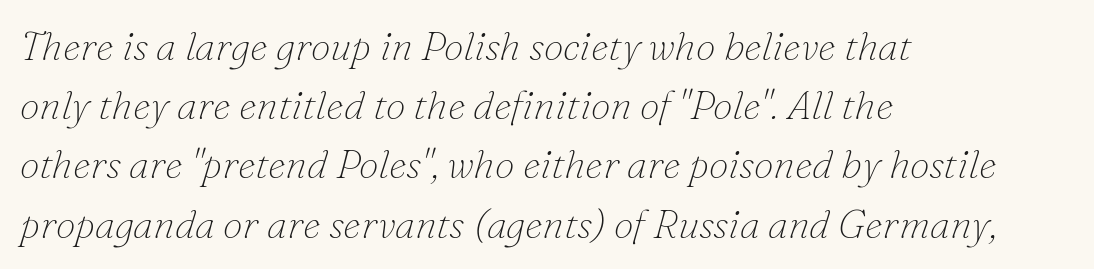
Q: Is the text bold? A: No.
Q: Is the text italic (slanted)? A: Yes, it leans right by about 16 degrees.
Q: Is the typeface a serif or a sans-serif typeface? A: Serif.
Q: Is the text underlined? A: No.
Q: How is the paragraph aligned? A: Left-aligned.
Q: Is the spacing between letters normal or unusually wide? A: Normal.
Q: Is the spacing between lines tight, normal or loose? A: Normal.
Q: Width (condensed, normal, or wide)? A: Normal.
Q: Stroke contrast? A: Low.
Q: x-height? A: Small.
Q: Monospaced? A: No.
